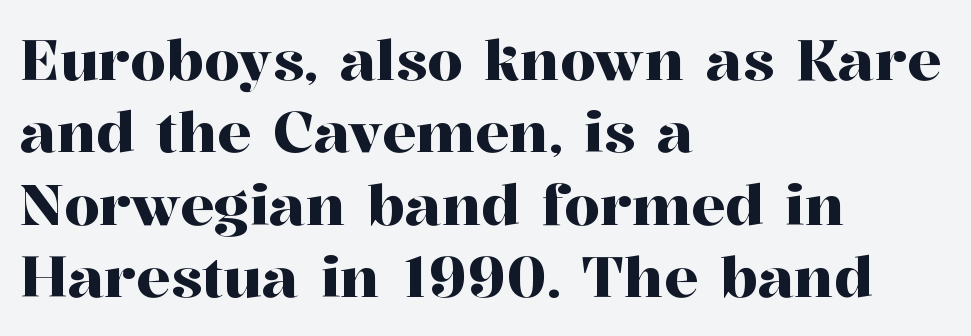
One glance says typical: line gaps are just what's usual. The gaps between neighbouring characters are ordinary and unremarkable. Check where the strokes stop: tiny serifs finish them off. Spacing verdict: proportional, widths tailored to each character. You can tell it's not italic because the verticals are truly vertical. Just letters on the line, the space beneath them empty.
